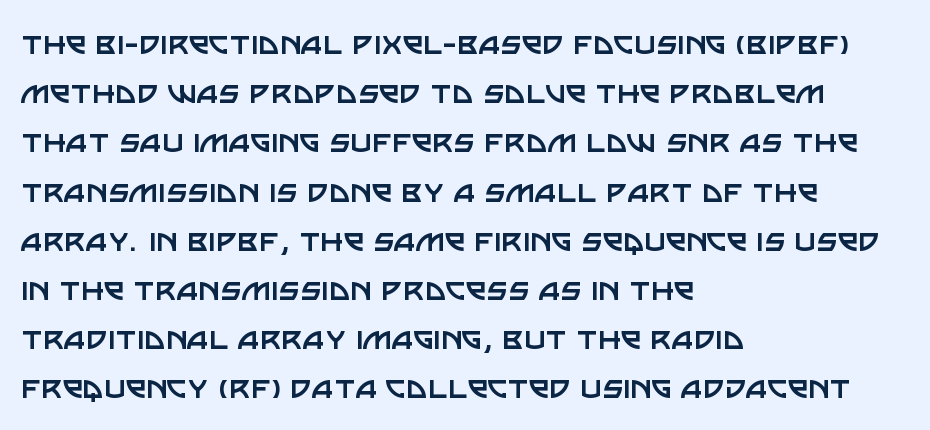
Q: Is the text bold? A: No.
Q: Is the text italic (slanted)? A: No, it is upright.
Q: Is the typeface a serif or a sans-serif typeface? A: Sans-serif.
Q: Is the text underlined? A: No.
Q: How is the paragraph aligned? A: Left-aligned.
Q: Is the spacing between letters normal or unusually wide? A: Normal.
Q: Is the spacing between lines tight, normal or loose? A: Normal.
Q: Width (condensed, normal, or wide)? A: Normal.
Q: Stroke contrast? A: Low.
Q: x-height? A: Large.
Q: Monospaced? A: No.
